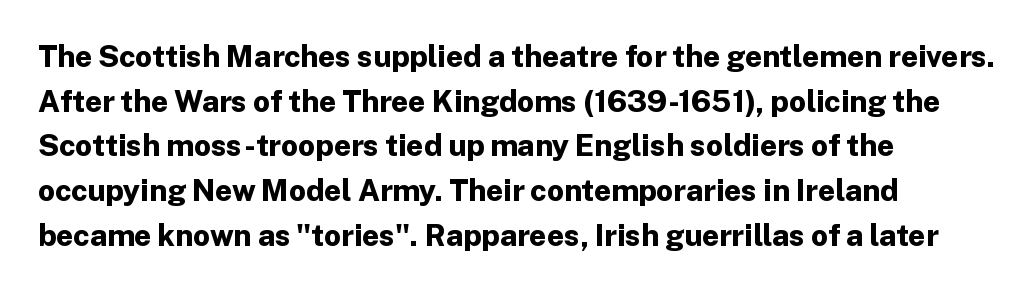
The image shows 30 px bold sans-serif type, upright; set left-aligned, normal line spacing (1.49x), normal letter spacing, not underlined; low stroke contrast and a medium x-height.
